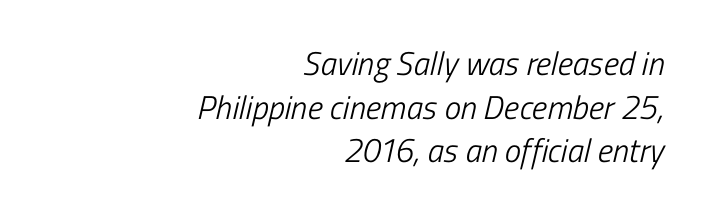
The image shows 33 px light, condensed sans-serif type; set right-aligned, normal line spacing (1.32x), normal letter spacing, not underlined; low stroke contrast and a medium x-height.
